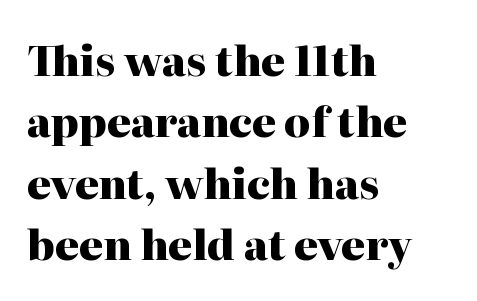
{"serif": "yes", "italic": "no", "bold": "yes", "weight": "heavy", "width": "normal", "stroke_contrast": "high", "x_height": "medium", "monospaced": "no", "underline": "no", "align": "left", "line_spacing": "normal", "line_spacing_ratio": 1.5, "letter_spacing": "normal", "letter_spacing_em": 0.0, "glyph_px": 41}
